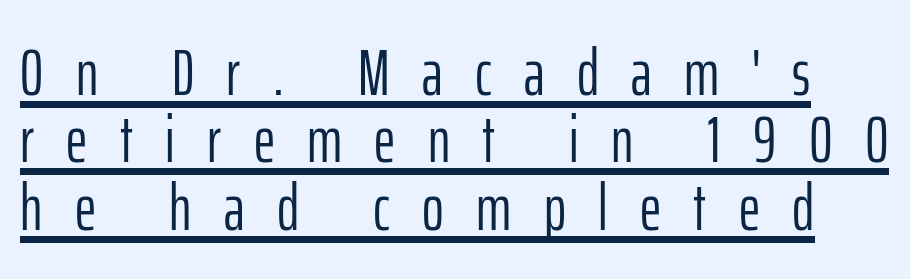
A continuous stroke trails under the words, as in a hyperlink. The passage shown is typed in a proportional face where columns would drift. The letterforms sit at book weight or below. Whoever set this chose condensed vertical rhythm over breathing room.
